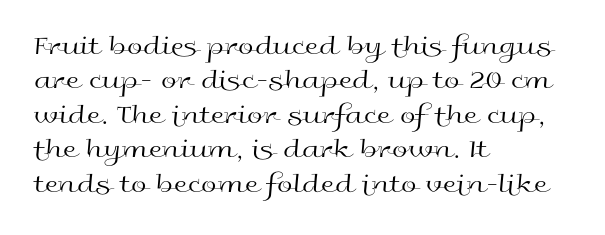
The image shows 28 px regular-weight, wide sans-serif type, upright; set left-aligned, line spacing 1.23x, normal letter spacing, not underlined; a medium x-height.
